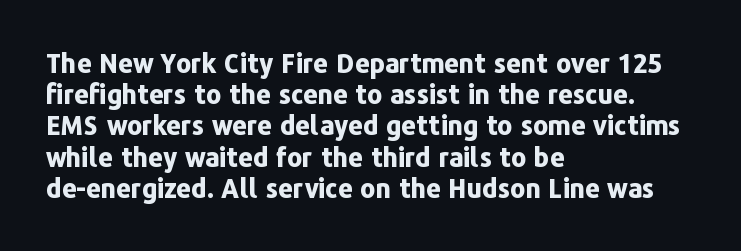
The image shows 26 px bold type, upright; set left-aligned, line spacing 1.2x, normal letter spacing, not underlined.
